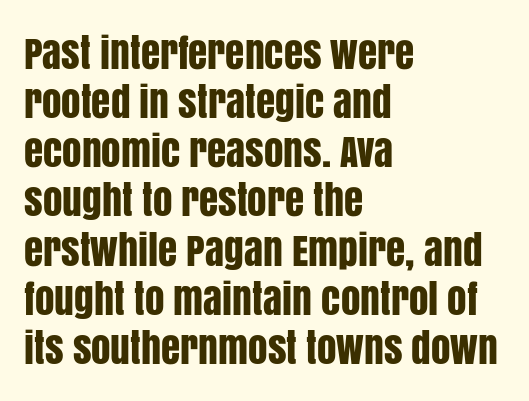
Q: Is the text italic (slanted)? A: No, it is upright.
Q: Is the typeface a serif or a sans-serif typeface? A: Sans-serif.
Q: Is the text underlined? A: No.
Q: How is the paragraph aligned? A: Left-aligned.
Q: Is the spacing between letters normal or unusually wide? A: Normal.
Q: Is the spacing between lines tight, normal or loose? A: Normal.
Q: Width (condensed, normal, or wide)? A: Condensed.
Q: Stroke contrast? A: Low.
Q: x-height? A: Large.
Q: Monospaced? A: No.
